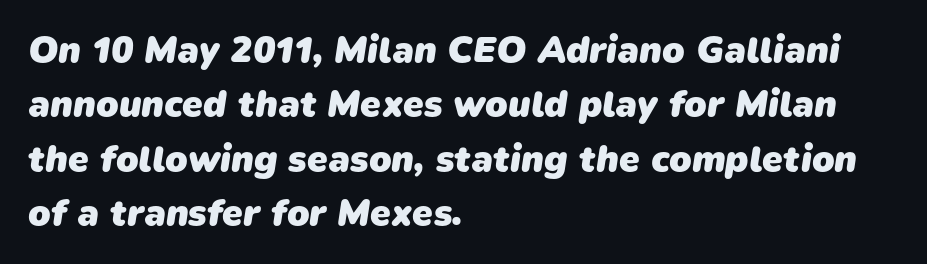
The image shows 37 px heavy sans-serif type; set left-aligned, normal line spacing (1.47x), normal letter spacing, not underlined; low stroke contrast and a medium x-height.
